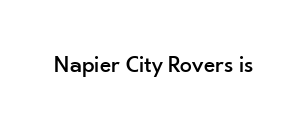
Q: Is the text italic (slanted)? A: No, it is upright.
Q: Is the text underlined? A: No.
Q: Is the spacing between letters normal or unusually wide? A: Normal.
